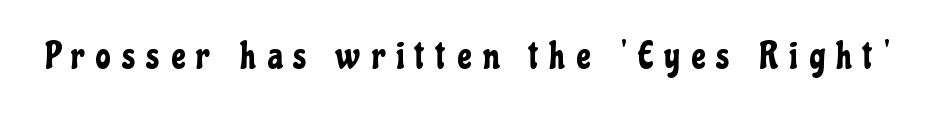
The image shows 38 px condensed sans-serif type, upright; set unusually wide letter spacing (+0.3 em), not underlined; low stroke contrast and a medium x-height.
